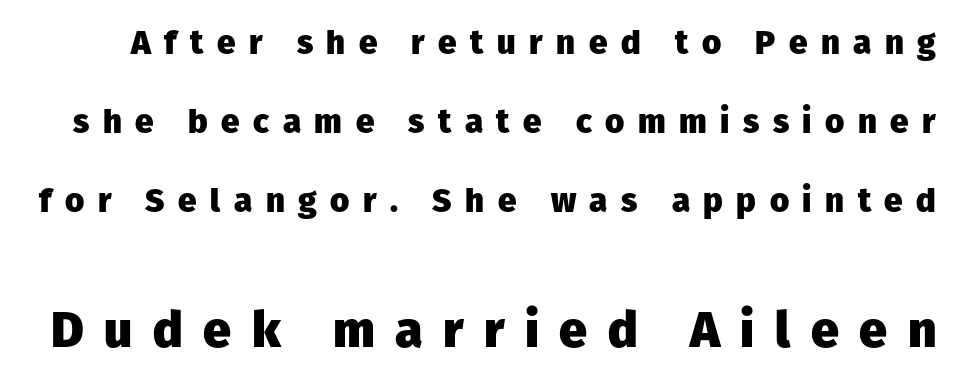
{"serif": "no", "italic": "no", "bold": "yes", "weight": "heavy", "width": "normal", "stroke_contrast": "low", "x_height": "medium", "monospaced": "no", "underline": "no", "line_spacing": "loose", "line_spacing_ratio": 2.39, "letter_spacing": "wide", "letter_spacing_em": 0.41, "larger_block": "second", "size_ratio": 1.52, "glyph_px": 50}
